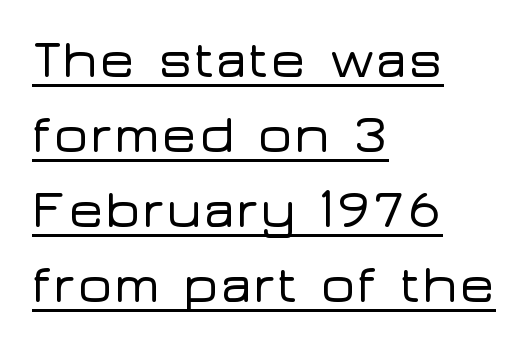
Q: Is the text italic (slanted)? A: No, it is upright.
Q: Is the typeface a serif or a sans-serif typeface? A: Sans-serif.
Q: Is the text underlined? A: Yes.
Q: How is the paragraph aligned? A: Left-aligned.
Q: Is the spacing between letters normal or unusually wide? A: Normal.
Q: Is the spacing between lines tight, normal or loose? A: Normal.
Q: Width (condensed, normal, or wide)? A: Wide.
Q: Stroke contrast? A: Low.
Q: x-height? A: Medium.
Q: Monospaced? A: No.
